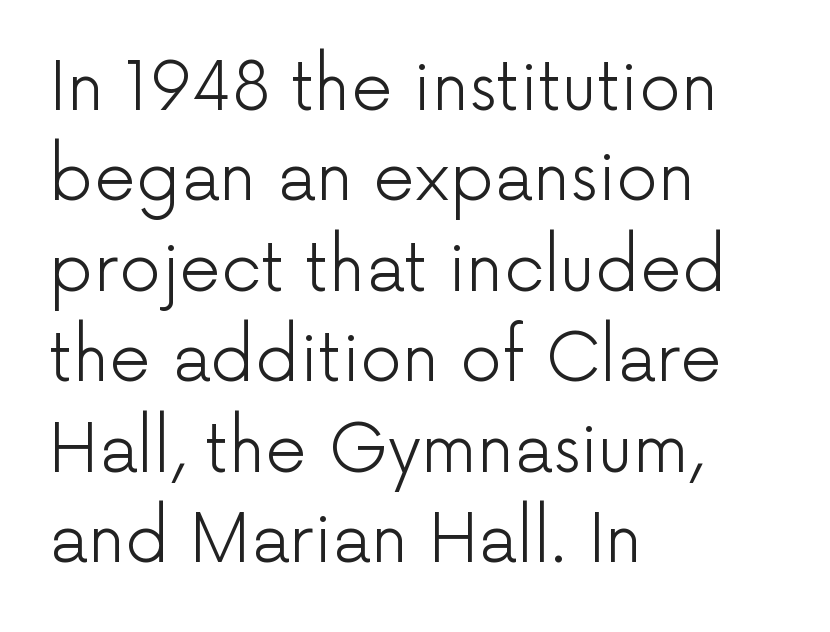
Q: Is the text bold? A: No.
Q: Is the text italic (slanted)? A: No, it is upright.
Q: Is the typeface a serif or a sans-serif typeface? A: Sans-serif.
Q: Is the text underlined? A: No.
Q: How is the paragraph aligned? A: Left-aligned.
Q: Is the spacing between letters normal or unusually wide? A: Normal.
Q: Is the spacing between lines tight, normal or loose? A: Normal.
Q: Width (condensed, normal, or wide)? A: Normal.
Q: Stroke contrast? A: Low.
Q: x-height? A: Medium.
Q: Monospaced? A: No.
